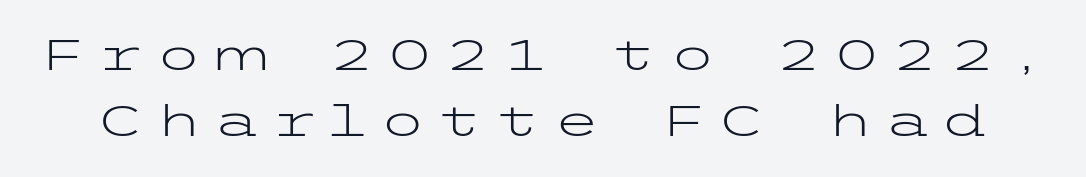
Ordinary non-slanted type is in use. Substantial extra tracking has been applied to these lines. Nobody drew a line under any word here. Check where the strokes stop: nothing finishes them off — pure sans. Whoever set this chose a conventional vertical rhythm.
